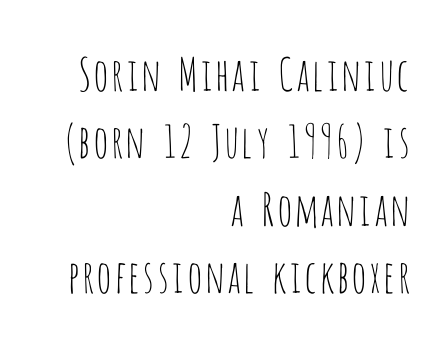
{"serif": "no", "italic": "no", "bold": "no", "weight": "thin", "width": "condensed", "stroke_contrast": "low", "x_height": "large", "monospaced": "no", "underline": "no", "align": "right", "line_spacing": "normal", "line_spacing_ratio": 1.5, "letter_spacing": "normal", "letter_spacing_em": 0.0, "glyph_px": 45}
